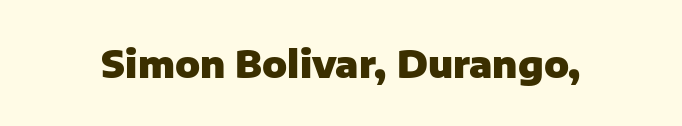
Character widths vary here, with narrow letters taking less room than wide ones. To sum up the face: it is a sans, with no serifs. A clean baseline with only descenders dipping below it. Its strokes are broad and dark, the hallmark of bold type. Caption: standard tracking, unaltered.
